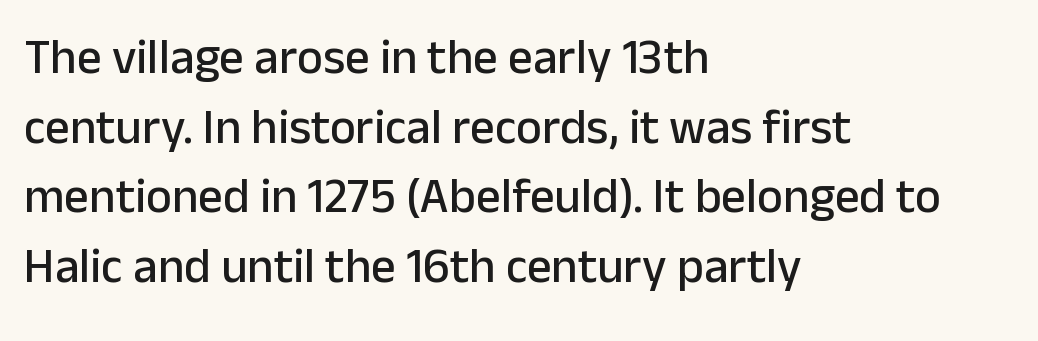
Q: Is the text italic (slanted)? A: No, it is upright.
Q: Is the typeface a serif or a sans-serif typeface? A: Sans-serif.
Q: Is the text underlined? A: No.
Q: How is the paragraph aligned? A: Left-aligned.
Q: Is the spacing between letters normal or unusually wide? A: Normal.
Q: Is the spacing between lines tight, normal or loose? A: Normal.
Q: Width (condensed, normal, or wide)? A: Normal.
Q: Stroke contrast? A: Low.
Q: x-height? A: Medium.
Q: Monospaced? A: No.
